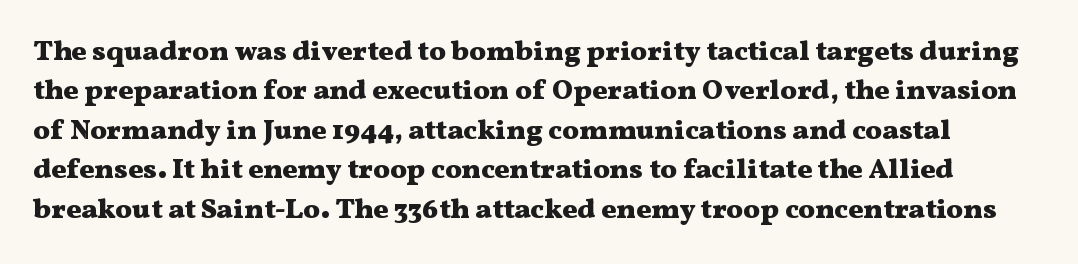
{"serif": "yes", "italic": "no", "bold": "yes", "weight": "heavy", "width": "wide", "stroke_contrast": "medium", "x_height": "medium", "monospaced": "no", "underline": "no", "line_spacing": "normal", "line_spacing_ratio": 1.41, "letter_spacing": "normal", "letter_spacing_em": 0.0, "glyph_px": 28}
